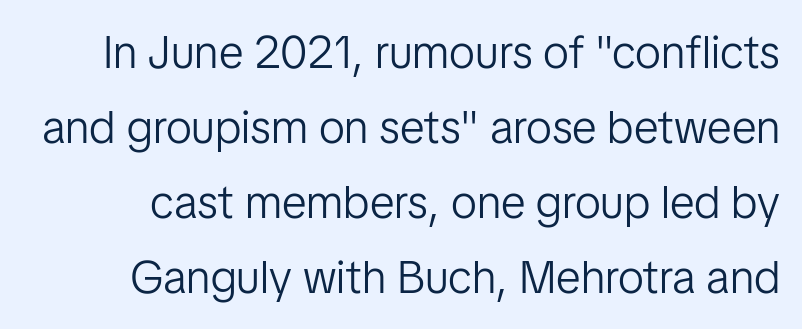
{"serif": "no", "italic": "no", "bold": "no", "weight": "light", "width": "normal", "stroke_contrast": "low", "x_height": "medium", "monospaced": "no", "underline": "no", "line_spacing": "normal", "line_spacing_ratio": 1.63, "letter_spacing": "normal", "letter_spacing_em": 0.0, "glyph_px": 46}
